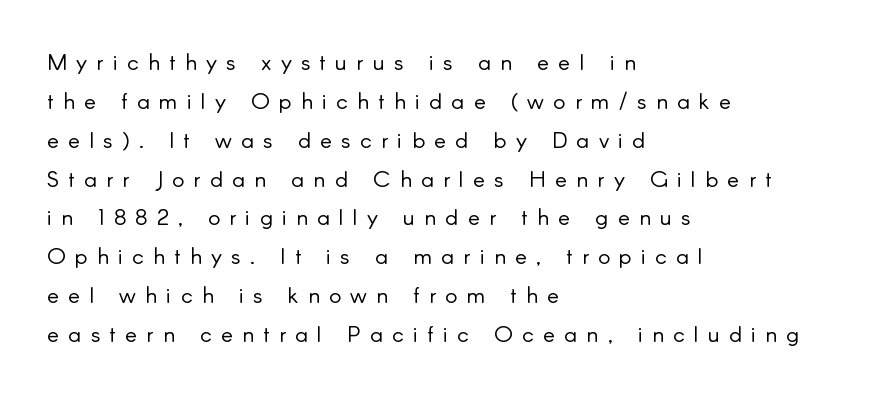
{"italic": "no", "bold": "no", "underline": "no", "align": "left", "line_spacing": "normal", "line_spacing_ratio": 1.69, "letter_spacing": "wide", "letter_spacing_em": 0.4, "glyph_px": 23}
